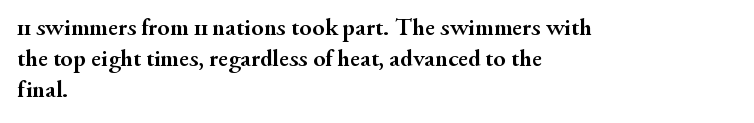
The image shows 25 px bold type, upright; set left-aligned, normal line spacing (1.25x), normal letter spacing, not underlined.
